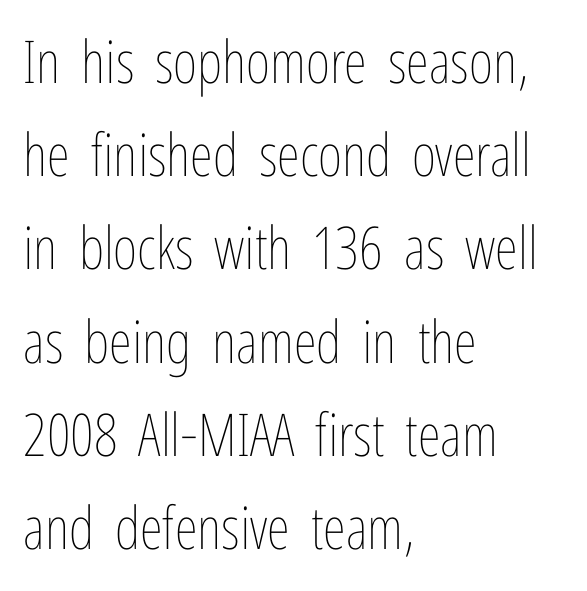
Q: Is the text bold? A: No.
Q: Is the text italic (slanted)? A: No, it is upright.
Q: Is the text underlined? A: No.
Q: How is the paragraph aligned? A: Left-aligned.
Q: Is the spacing between letters normal or unusually wide? A: Normal.
Q: Is the spacing between lines tight, normal or loose? A: Normal.
Q: Width (condensed, normal, or wide)? A: Condensed.
Q: Stroke contrast? A: Low.
Q: x-height? A: Medium.
Q: Monospaced? A: No.
